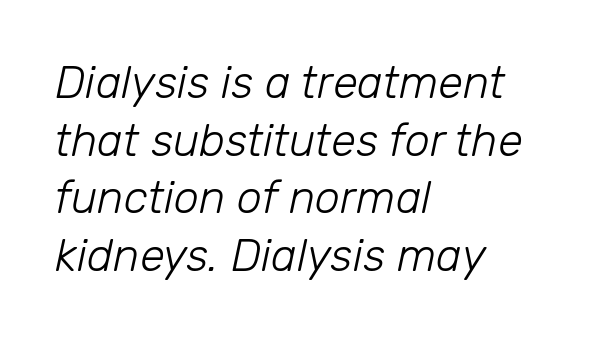
Q: Is the text bold? A: No.
Q: Is the text italic (slanted)? A: Yes, it leans right by about 12 degrees.
Q: Is the text underlined? A: No.
Q: How is the paragraph aligned? A: Left-aligned.
Q: Is the spacing between letters normal or unusually wide? A: Normal.
Q: Is the spacing between lines tight, normal or loose? A: Normal.
Q: Width (condensed, normal, or wide)? A: Normal.
Q: Stroke contrast? A: Low.
Q: x-height? A: Medium.
Q: Monospaced? A: No.
